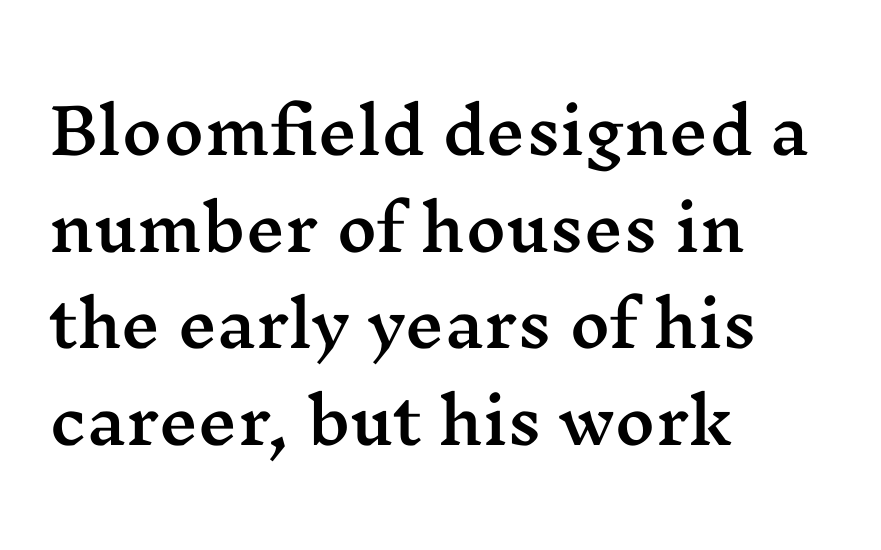
Only glyphs here, with clear space below each row. The characters display serif detailing at their extremities. Is this a fixed-width face? No — the glyphs have proportional, varying widths. This rendering uses left alignment, leaving the right contour irregular.
